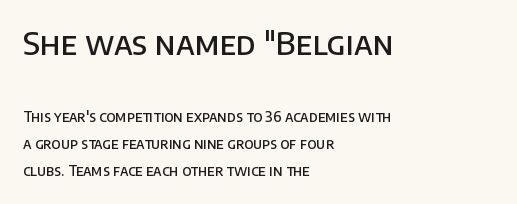
{"serif": "no", "italic": "no", "bold": "semi", "weight": "semibold", "width": "normal", "stroke_contrast": "low", "x_height": "large", "monospaced": "no", "underline": "no", "align": "left", "line_spacing": "loose", "line_spacing_ratio": 1.92, "letter_spacing": "normal", "letter_spacing_em": 0.0, "larger_block": "first", "size_ratio": 2.21, "glyph_px": 31}
